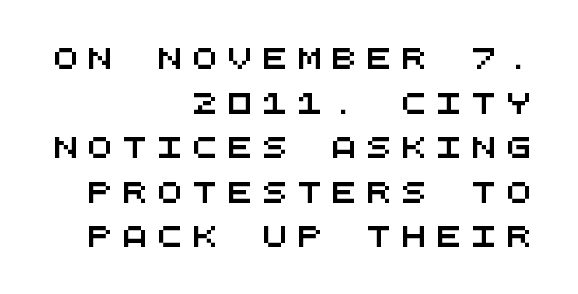
Q: Is the text underlined? A: No.
Q: How is the paragraph aligned? A: Right-aligned.
Q: Is the spacing between letters normal or unusually wide? A: Unusually wide.
Q: Is the spacing between lines tight, normal or loose? A: Loose.
